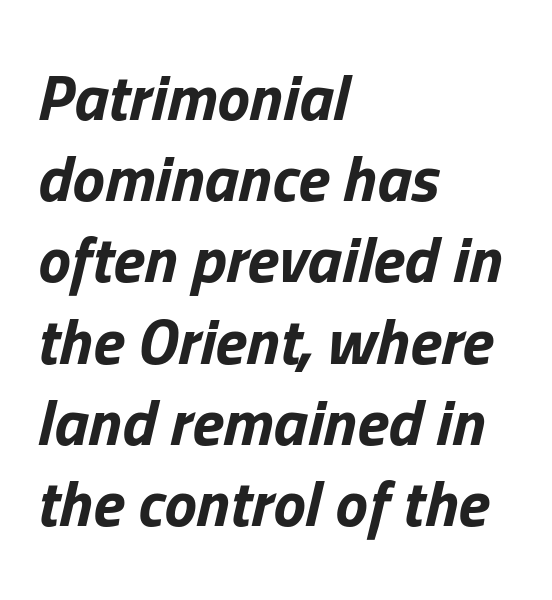
{"italic": "yes", "lean": "right", "slant_degrees": 13, "bold": "yes", "weight": "bold", "width": "normal", "stroke_contrast": "low", "x_height": "medium", "monospaced": "no", "underline": "no", "align": "left", "line_spacing": "normal", "line_spacing_ratio": 1.25, "letter_spacing": "normal", "letter_spacing_em": 0.0, "glyph_px": 65}
